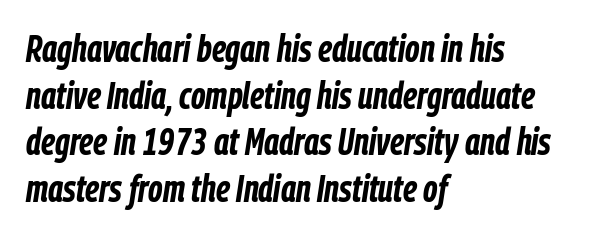
Line spacing here is normal. A typesetter would call this proportional, since set widths differ per character. The rag falls on the right side of this text block. When letters slant like this, we call the style italic. Compared with typical body copy, the letter spacing here is the same. Compared with an ordinary text face, these strokes are far heavier — a full bold.
